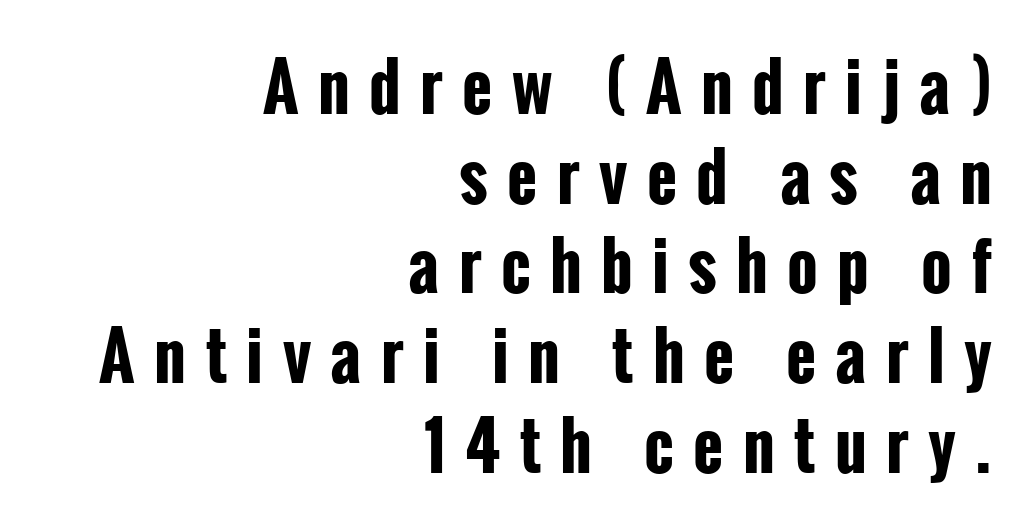
The image shows 65 px bold, condensed sans-serif type, upright; set right-aligned, normal line spacing (1.38x), unusually wide letter spacing (+0.3 em), not underlined; low stroke contrast and a medium x-height.
